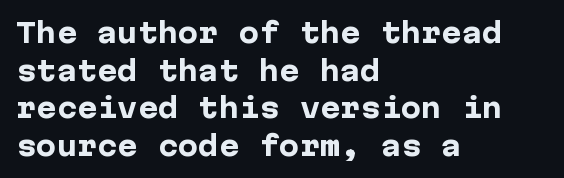
Its strokes are broad and dark, the hallmark of bold type. The letterforms sit shoulder to shoulder at normal distance. Horizontal alignment here is leftward, the default for most running prose. Each new line begins a customary step beneath the previous one. Has an underline been added? It has not. Characters remain perfectly vertical along every line.
